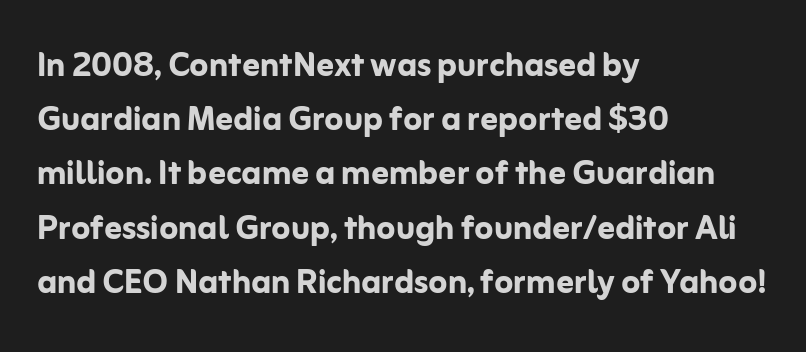
The image shows 43 px semibold sans-serif type, upright; set left-aligned, normal line spacing (1.26x), normal letter spacing, not underlined; low stroke contrast and a medium x-height.
